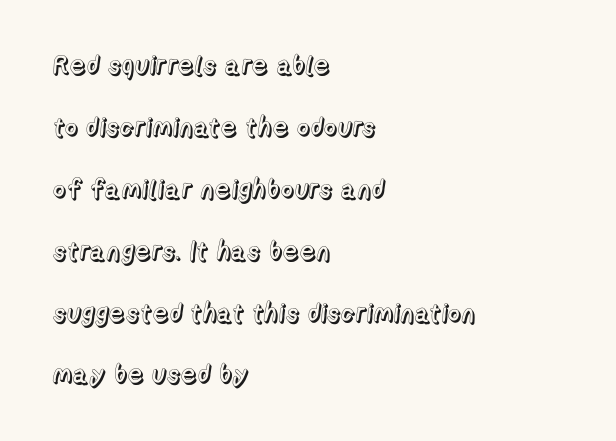
{"underline": "no", "align": "left", "line_spacing": "loose", "line_spacing_ratio": 2.38, "letter_spacing": "normal", "letter_spacing_em": 0.0, "glyph_px": 26}
